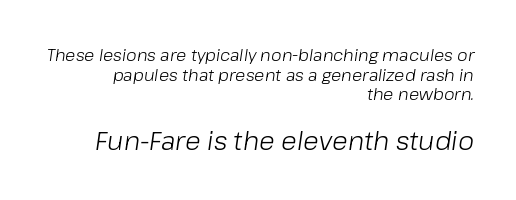
Q: Is the text bold? A: No.
Q: Is the text italic (slanted)? A: Yes, it leans right by about 8 degrees.
Q: Is the text underlined? A: No.
Q: How is the paragraph aligned? A: Right-aligned.
Q: Is the spacing between letters normal or unusually wide? A: Normal.
Q: Which block of text is set in a larger size, the first (top) or the second (bottom)? A: The second (bottom) one.
